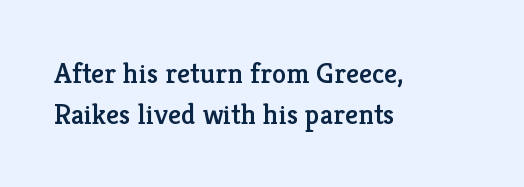
A typesetter would call this leading conventional body-copy spacing. Tall strokes in this sample are plumb rather than angled. Compared with typical body copy, the letter spacing here is the same. Small tapered or slab feet sit at the stroke ends, so this counts as serif.
